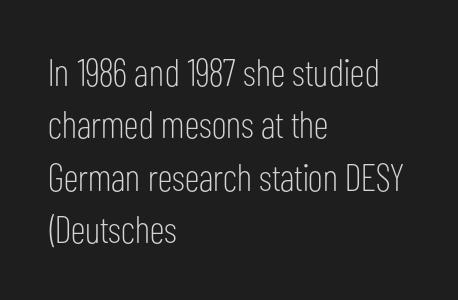
The image shows 38 px light, condensed sans-serif type, upright; set left-aligned, normal line spacing (1.38x), normal letter spacing, not underlined; low stroke contrast and a medium x-height.
